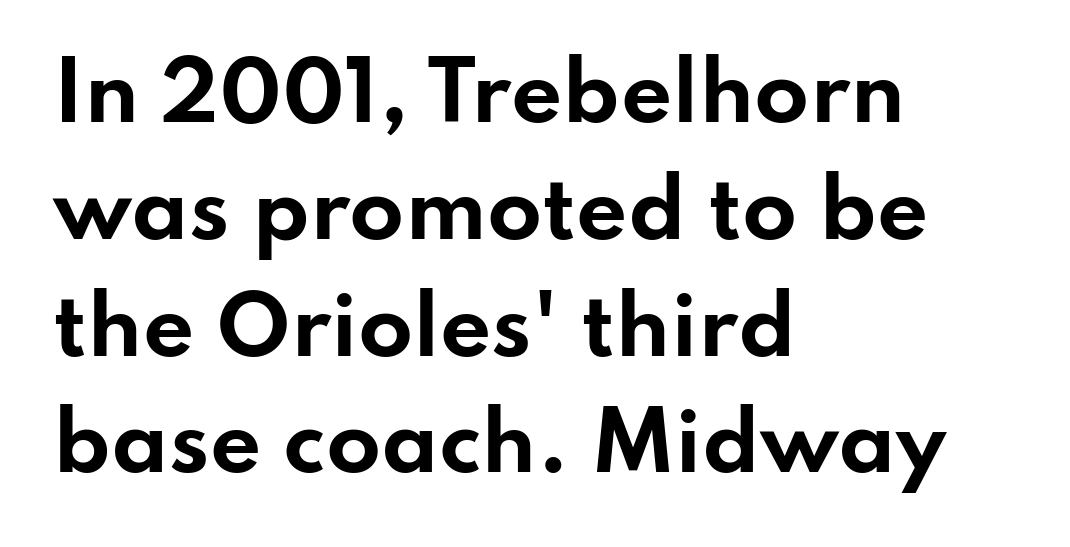
Italic? Not at all — the glyphs are vertical. Short note: letters normally spaced. Letterform terminals end flat and unadorned throughout the passage. Pretty heavy lettering here — definitely bold.
